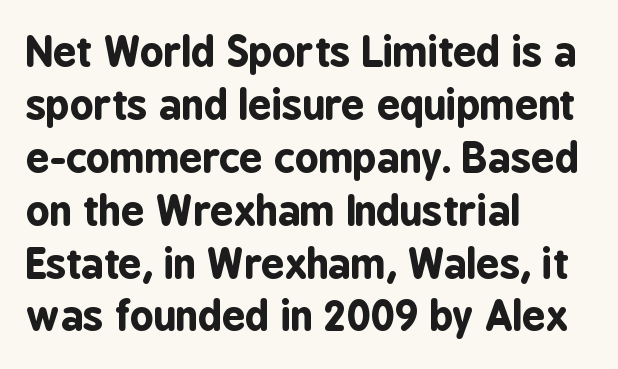
The image shows 41 px bold, condensed sans-serif type, upright; set left-aligned, normal line spacing (1.29x), normal letter spacing, not underlined; low stroke contrast and a medium x-height.
